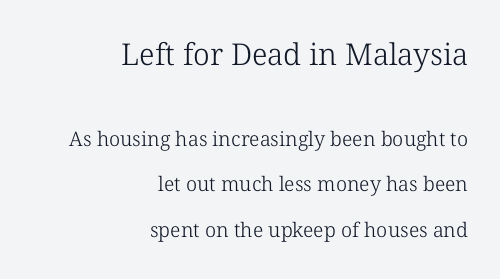
Q: Is the text bold? A: No.
Q: Is the typeface a serif or a sans-serif typeface? A: Serif.
Q: Is the text underlined? A: No.
Q: How is the paragraph aligned? A: Right-aligned.
Q: Is the spacing between letters normal or unusually wide? A: Normal.
Q: Is the spacing between lines tight, normal or loose? A: Loose.
Q: Which block of text is set in a larger size, the first (top) or the second (bottom)? A: The first (top) one.
Q: Width (condensed, normal, or wide)? A: Normal.
Q: Stroke contrast? A: Low.
Q: x-height? A: Medium.
Q: Monospaced? A: No.
